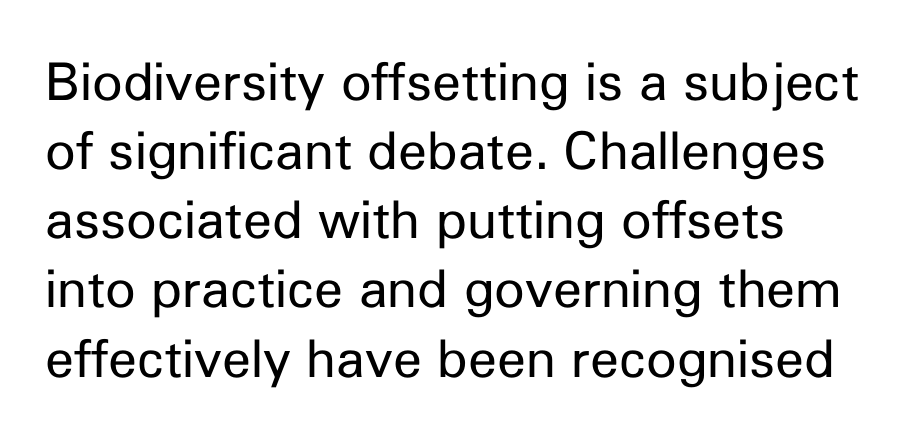
Q: Is the text bold? A: No.
Q: Is the text italic (slanted)? A: No, it is upright.
Q: Is the typeface a serif or a sans-serif typeface? A: Sans-serif.
Q: Is the text underlined? A: No.
Q: How is the paragraph aligned? A: Left-aligned.
Q: Is the spacing between letters normal or unusually wide? A: Normal.
Q: Is the spacing between lines tight, normal or loose? A: Normal.
Q: Width (condensed, normal, or wide)? A: Normal.
Q: Stroke contrast? A: Low.
Q: x-height? A: Medium.
Q: Monospaced? A: No.
